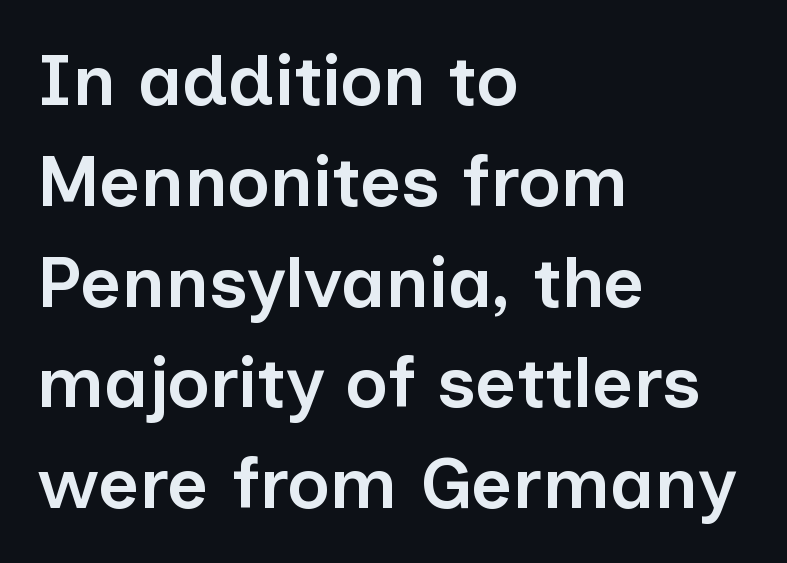
When letters stand straight like this, we call the style roman or upright. The leading is moderate, giving the passage an even texture. The designer went with a sans here, leaving each stem footless. There is no visible air inserted between adjacent glyphs. The setting favours the left margin, as ordinary paragraphs usually do.
